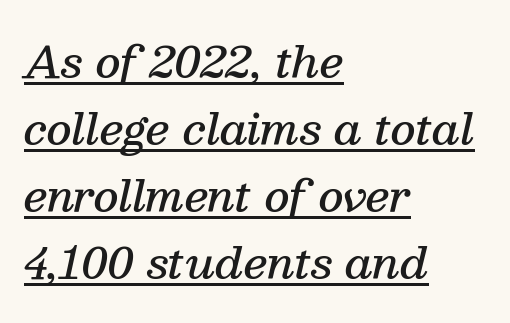
You can tell from the footed stems that serif type was used. Regarding leading, the lines here are spaced in the standard way. Character widths vary here, with narrow letters taking less room than wide ones. One-word summary of the alignment: left. Typographic density is moderately raised because the face is semibold.
